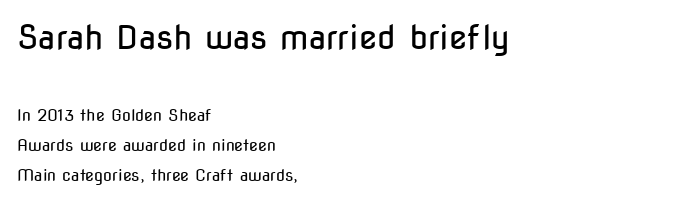
{"serif": "no", "italic": "no", "bold": "no", "weight": "regular", "width": "condensed", "stroke_contrast": "low", "x_height": "medium", "monospaced": "no", "underline": "no", "align": "left", "line_spacing_ratio": 1.87, "letter_spacing": "normal", "letter_spacing_em": 0.0, "larger_block": "first", "size_ratio": 2.06, "glyph_px": 33}
